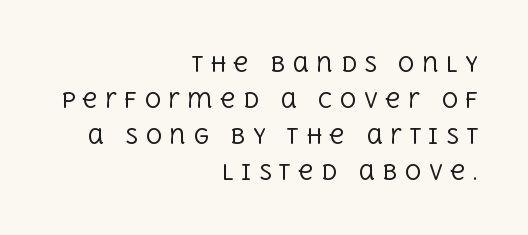
Is this a heavy cut? Hardly; it is regular or lighter. The area under the type is left untouched. A flush-right, rag-left setting is used for this passage. Characters follow at a spacing far wider than the type designer built in. When letters stand straight like this, we call the style roman or upright.
